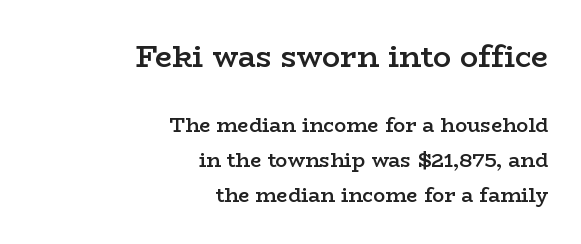
The image shows 30 px semibold, wide serif type, upright; set right-aligned, line spacing 1.74x, normal letter spacing, not underlined; the first (top) block is 1.5x larger; low stroke contrast and a medium x-height.
